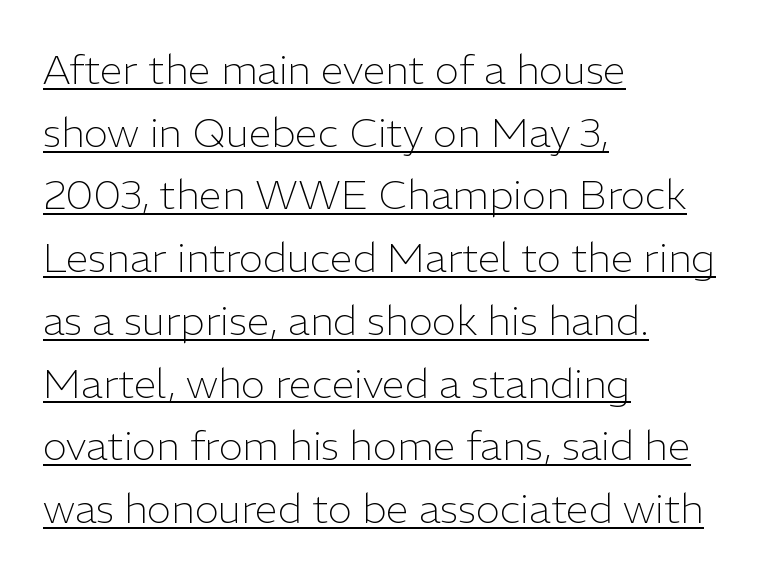
Q: Is the text bold? A: No.
Q: Is the text italic (slanted)? A: No, it is upright.
Q: Is the typeface a serif or a sans-serif typeface? A: Sans-serif.
Q: Is the text underlined? A: Yes.
Q: How is the paragraph aligned? A: Left-aligned.
Q: Is the spacing between letters normal or unusually wide? A: Normal.
Q: Is the spacing between lines tight, normal or loose? A: Normal.
Q: Width (condensed, normal, or wide)? A: Normal.
Q: Stroke contrast? A: Low.
Q: x-height? A: Medium.
Q: Monospaced? A: No.
